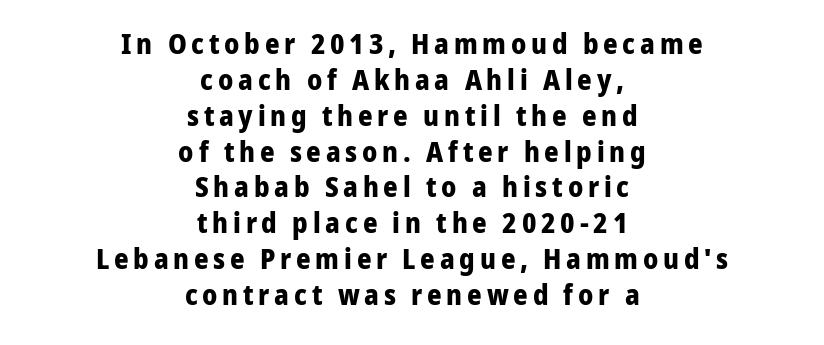
{"serif": "no", "italic": "no", "bold": "yes", "weight": "bold", "width": "normal", "stroke_contrast": "low", "x_height": "medium", "monospaced": "no", "underline": "no", "align": "center", "line_spacing": "normal", "line_spacing_ratio": 1.28, "glyph_px": 28}
